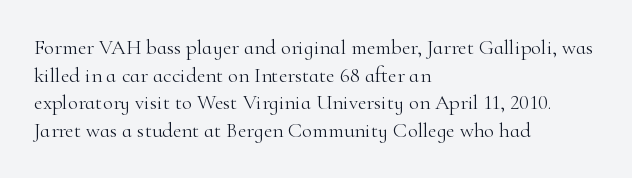
Teacher's note: observe the even left margin — that is flush-left alignment. The line texture is even and compact thanks to regular tracking. The lettering stays uniformly vertical, giving the passage a roman look. The baseline area is clear.
